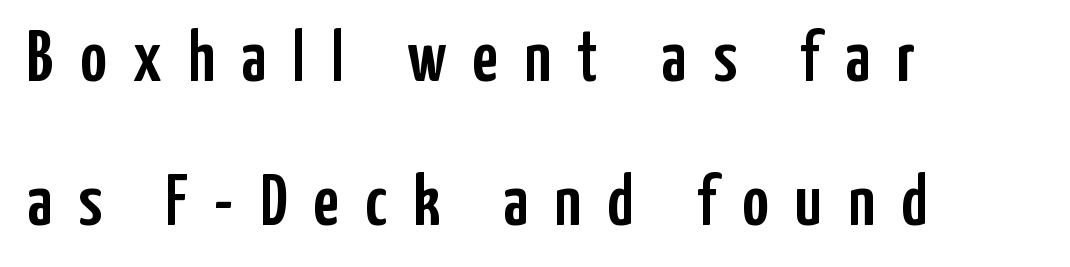
Q: Is the text italic (slanted)? A: No, it is upright.
Q: Is the typeface a serif or a sans-serif typeface? A: Sans-serif.
Q: Is the text underlined? A: No.
Q: How is the paragraph aligned? A: Left-aligned.
Q: Is the spacing between letters normal or unusually wide? A: Unusually wide.
Q: Is the spacing between lines tight, normal or loose? A: Loose.
Q: Width (condensed, normal, or wide)? A: Condensed.
Q: Stroke contrast? A: Low.
Q: x-height? A: Medium.
Q: Monospaced? A: No.
